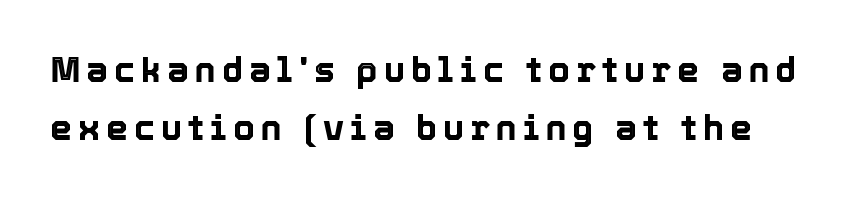
{"italic": "no", "width": "normal", "x_height": "medium", "monospaced": "no", "underline": "no", "line_spacing": "normal", "line_spacing_ratio": 1.67, "glyph_px": 35}
